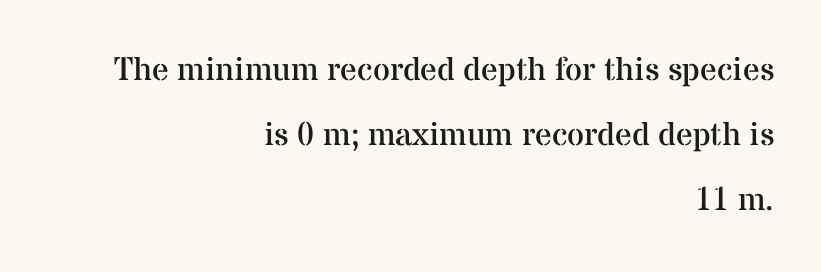
The image shows 33 px regular-weight serif type, upright; set right-aligned, loose line spacing (1.97x), normal letter spacing, not underlined; medium stroke contrast and a medium x-height.
